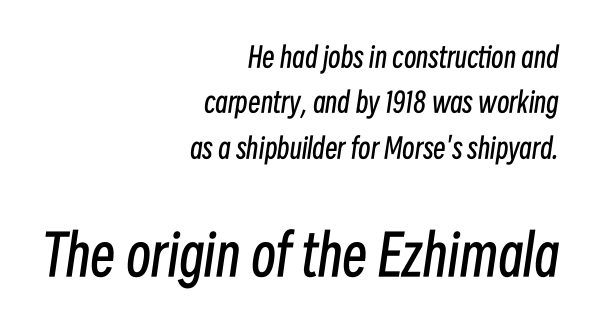
Q: Is the text bold? A: No.
Q: Is the text italic (slanted)? A: Yes, it leans right by about 8 degrees.
Q: Is the text underlined? A: No.
Q: How is the paragraph aligned? A: Right-aligned.
Q: Is the spacing between letters normal or unusually wide? A: Normal.
Q: Is the spacing between lines tight, normal or loose? A: Normal.
Q: Which block of text is set in a larger size, the first (top) or the second (bottom)? A: The second (bottom) one.
Q: Width (condensed, normal, or wide)? A: Condensed.
Q: Stroke contrast? A: Low.
Q: x-height? A: Medium.
Q: Monospaced? A: No.
